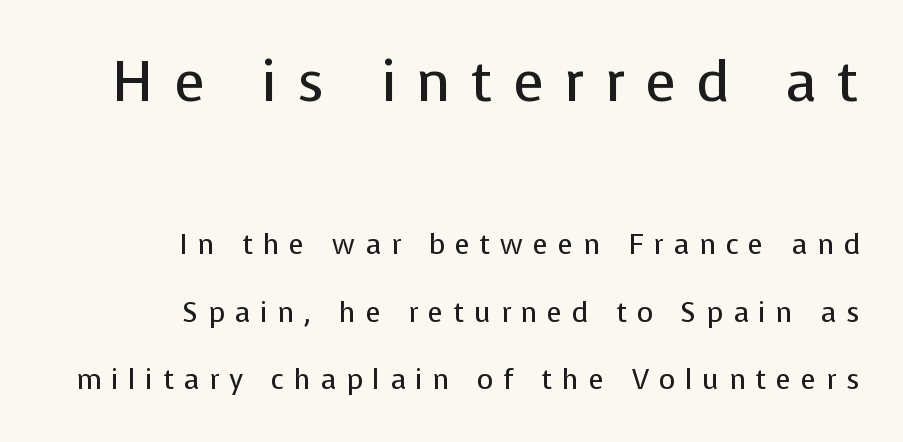
The image shows 57 px regular-weight sans-serif type, upright; set right-aligned, loose line spacing (2.4x), unusually wide letter spacing (+0.35 em), not underlined; the first (top) block is 2.04x larger; low stroke contrast and a medium x-height.
